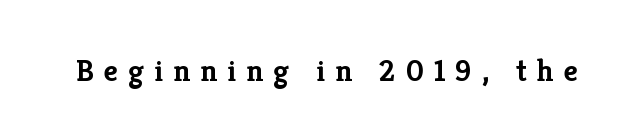
Weight check: bold — yes, fully. Upright lettering throughout. Here the designer chose a conventional face with non-uniform glyph widths. Check where the strokes stop: tiny serifs finish them off. The tracking reads as deliberately expanded to a designer's eye.
